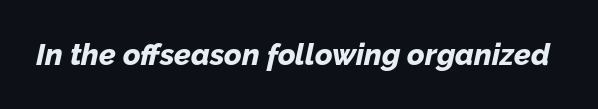
{"italic": "yes", "lean": "right", "slant_degrees": 12, "bold": "yes", "weight": "bold", "width": "normal", "stroke_contrast": "low", "x_height": "medium", "monospaced": "no", "underline": "no", "letter_spacing": "normal", "letter_spacing_em": 0.0, "glyph_px": 30}
